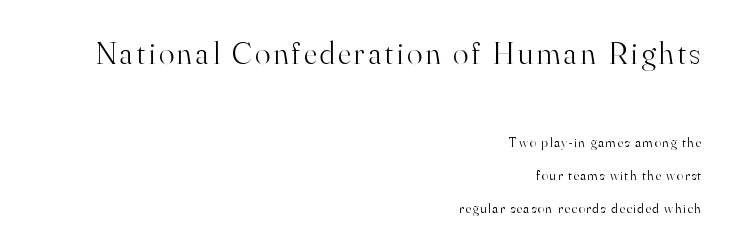
{"serif": "yes", "italic": "no", "bold": "no", "weight": "light", "width": "normal", "stroke_contrast": "high", "x_height": "small", "monospaced": "no", "underline": "no", "align": "right", "line_spacing": "loose", "line_spacing_ratio": 2.35, "larger_block": "first", "size_ratio": 2.29, "glyph_px": 32}
